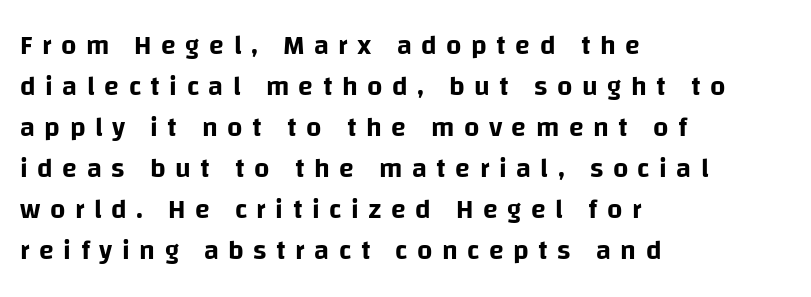
Q: Is the text italic (slanted)? A: No, it is upright.
Q: Is the text underlined? A: No.
Q: How is the paragraph aligned? A: Left-aligned.
Q: Is the spacing between letters normal or unusually wide? A: Unusually wide.
Q: Is the spacing between lines tight, normal or loose? A: Normal.
